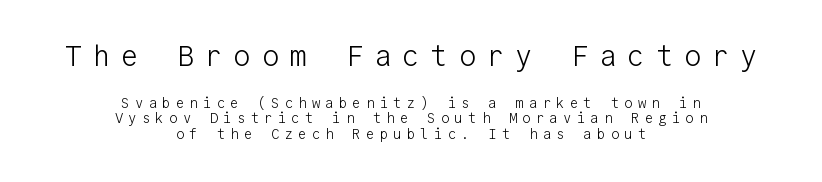
Q: Is the text bold? A: No.
Q: Is the text italic (slanted)? A: No, it is upright.
Q: Is the typeface a serif or a sans-serif typeface? A: Sans-serif.
Q: Is the text underlined? A: No.
Q: How is the paragraph aligned? A: Centered.
Q: Is the spacing between letters normal or unusually wide? A: Unusually wide.
Q: Is the spacing between lines tight, normal or loose? A: Tight.
Q: Which block of text is set in a larger size, the first (top) or the second (bottom)? A: The first (top) one.
Q: Width (condensed, normal, or wide)? A: Normal.
Q: Stroke contrast? A: Low.
Q: x-height? A: Medium.
Q: Monospaced? A: Yes.
